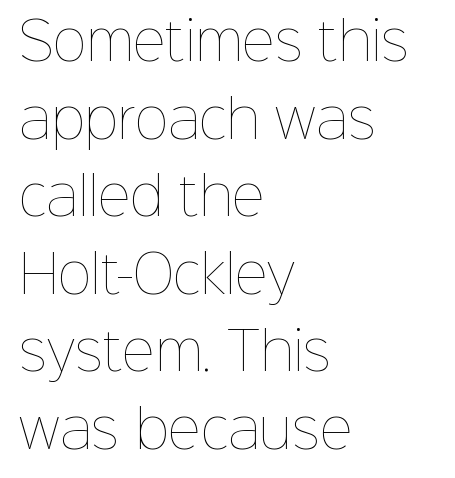
The image shows 51 px thin type, upright; set left-aligned, normal line spacing (1.52x), normal letter spacing, not underlined; low stroke contrast and a medium x-height.
